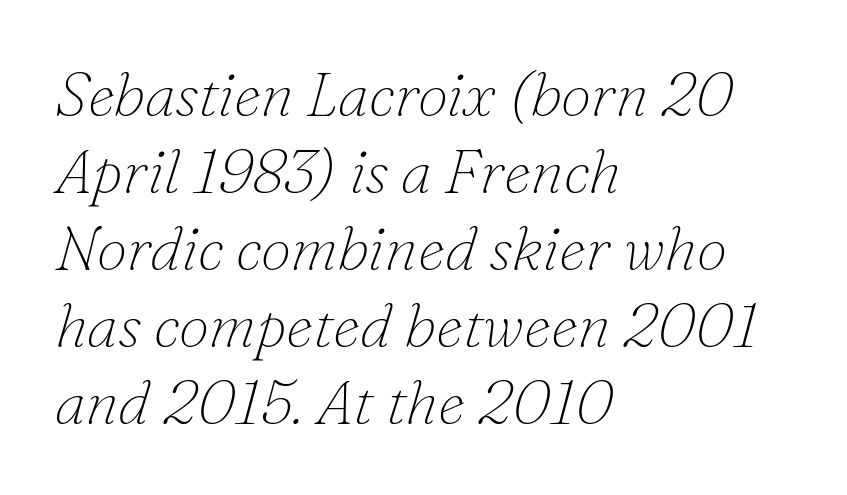
{"serif": "yes", "italic": "yes", "lean": "right", "slant_degrees": 16, "bold": "no", "weight": "thin", "width": "normal", "stroke_contrast": "low", "x_height": "small", "monospaced": "no", "underline": "no", "align": "left", "line_spacing_ratio": 1.24, "letter_spacing": "normal", "letter_spacing_em": 0.0, "glyph_px": 62}
